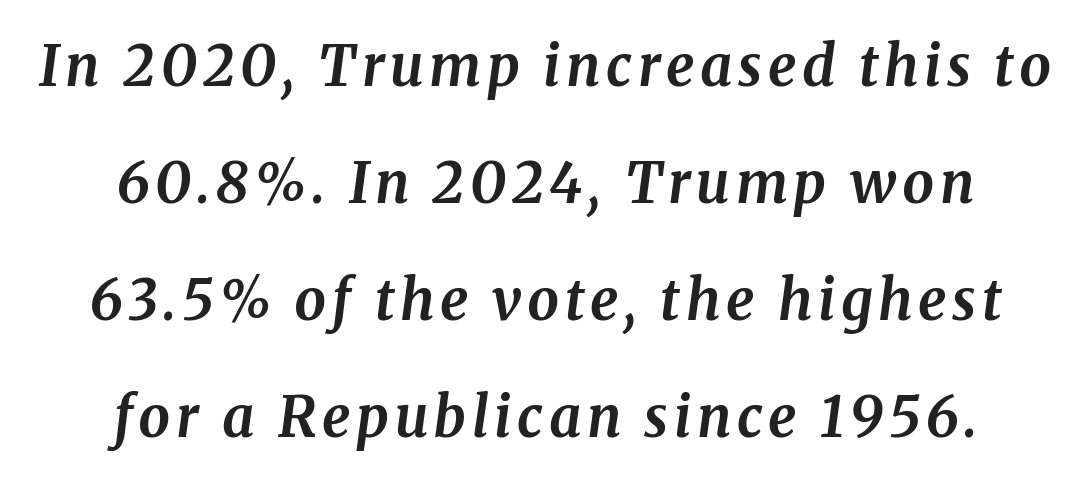
Q: Is the text bold? A: Yes.
Q: Is the text italic (slanted)? A: Yes, it leans right by about 8 degrees.
Q: Is the typeface a serif or a sans-serif typeface? A: Serif.
Q: Is the text underlined? A: No.
Q: How is the paragraph aligned? A: Centered.
Q: Is the spacing between lines tight, normal or loose? A: Loose.
Q: Width (condensed, normal, or wide)? A: Normal.
Q: Stroke contrast? A: Medium.
Q: x-height? A: Medium.
Q: Monospaced? A: No.
